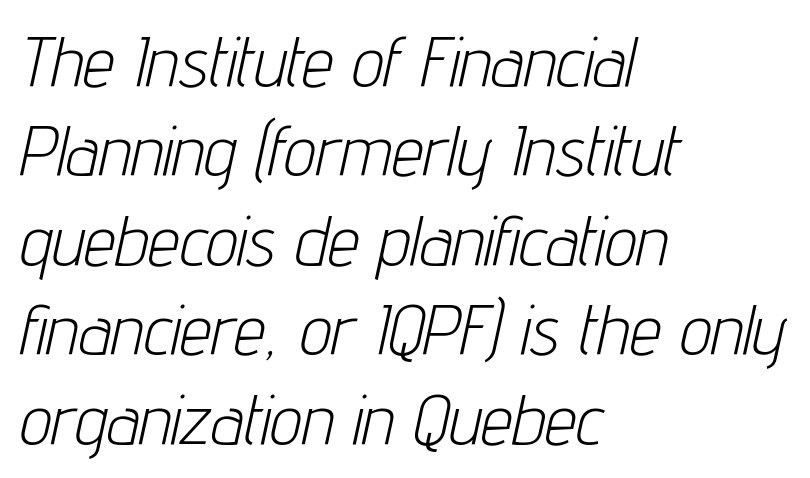
The letters are slanted; this is an italic face. Teacher's note: observe the even left margin — that is flush-left alignment. Stems here are at most as thick as an everyday book face. Decoration check: the copy has no underline. Does the leading feel generous? No, just average.
